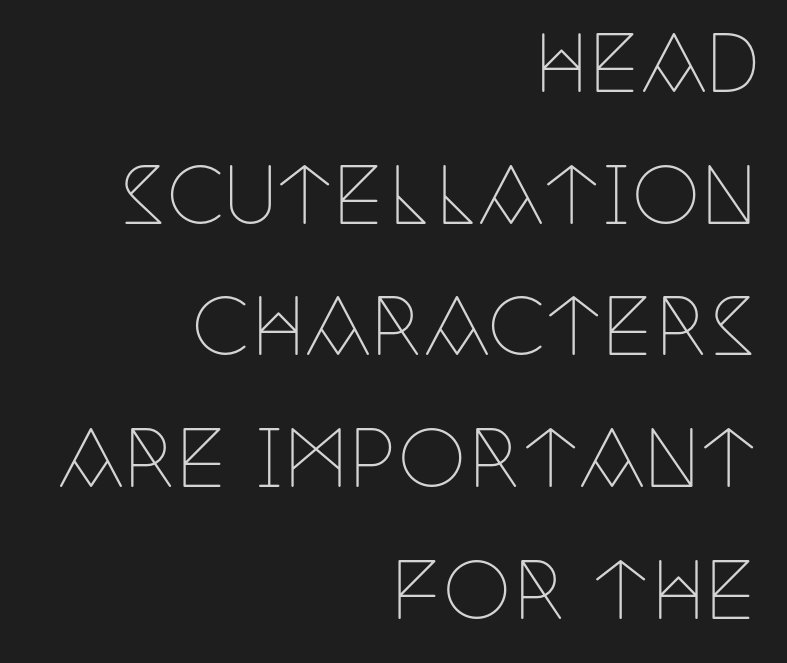
Q: Is the text bold? A: No.
Q: Is the text italic (slanted)? A: No, it is upright.
Q: Is the typeface a serif or a sans-serif typeface? A: Serif.
Q: Is the text underlined? A: No.
Q: How is the paragraph aligned? A: Right-aligned.
Q: Is the spacing between letters normal or unusually wide? A: Normal.
Q: Width (condensed, normal, or wide)? A: Condensed.
Q: Stroke contrast? A: Low.
Q: x-height? A: Large.
Q: Monospaced? A: No.
